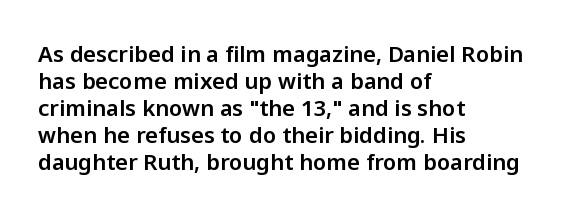
The horizontal fit of the characters is conventional and even. The typesetter chose a ragged-right arrangement here. Upright lettering throughout. The specimen omits any rule beneath the text block's lines.
